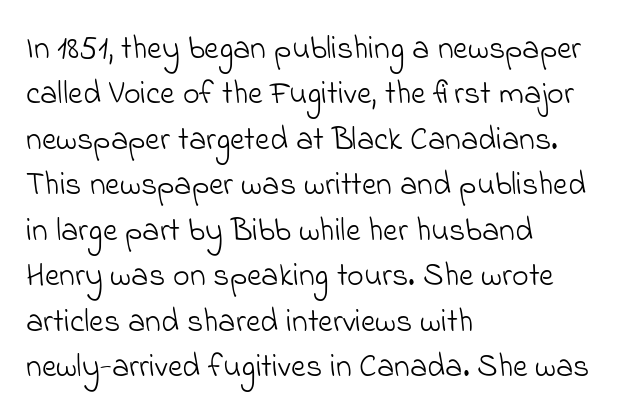
Q: Is the text bold? A: No.
Q: Is the typeface a serif or a sans-serif typeface? A: Sans-serif.
Q: Is the text underlined? A: No.
Q: How is the paragraph aligned? A: Left-aligned.
Q: Is the spacing between letters normal or unusually wide? A: Normal.
Q: Is the spacing between lines tight, normal or loose? A: Normal.
Q: Width (condensed, normal, or wide)? A: Normal.
Q: Stroke contrast? A: Low.
Q: x-height? A: Small.
Q: Monospaced? A: No.
